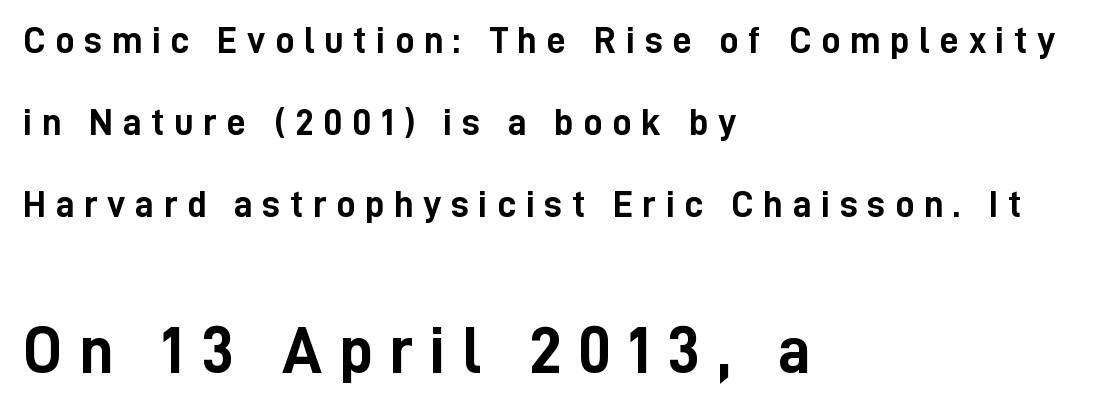
Q: Is the text bold? A: Yes.
Q: Is the text italic (slanted)? A: No, it is upright.
Q: Is the typeface a serif or a sans-serif typeface? A: Sans-serif.
Q: Is the text underlined? A: No.
Q: How is the paragraph aligned? A: Left-aligned.
Q: Is the spacing between letters normal or unusually wide? A: Unusually wide.
Q: Is the spacing between lines tight, normal or loose? A: Loose.
Q: Which block of text is set in a larger size, the first (top) or the second (bottom)? A: The second (bottom) one.
Q: Width (condensed, normal, or wide)? A: Condensed.
Q: Stroke contrast? A: Low.
Q: x-height? A: Medium.
Q: Monospaced? A: No.
